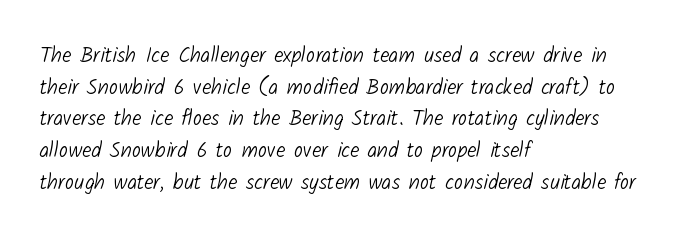
{"bold": "no", "underline": "no", "align": "left", "line_spacing": "normal", "line_spacing_ratio": 1.51, "letter_spacing": "normal", "letter_spacing_em": 0.0, "glyph_px": 21}
